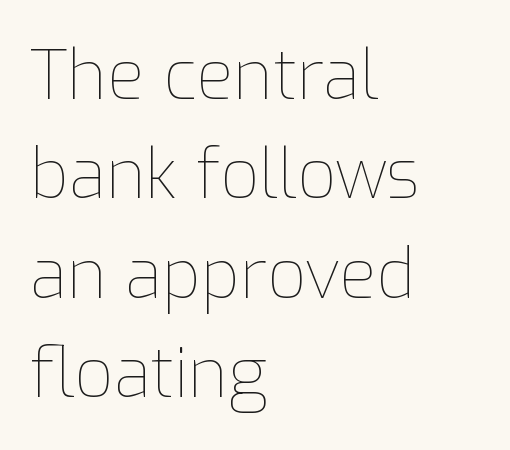
Between one letter and the next there's only the usual sliver of space. The paragraph shown leans on its left margin. The letters stand upright; this is a roman face. The characters are drawn with everyday or finer stroke widths.
